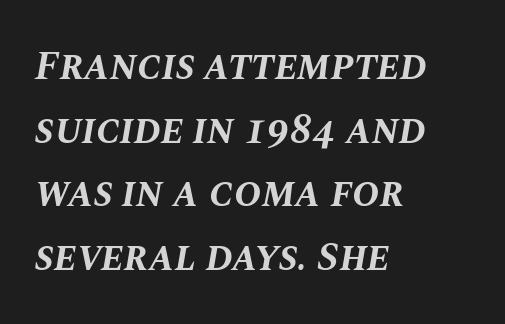
Q: Is the text bold? A: Yes.
Q: Is the text italic (slanted)? A: Yes, it leans right by about 10 degrees.
Q: Is the text underlined? A: No.
Q: How is the paragraph aligned? A: Left-aligned.
Q: Is the spacing between letters normal or unusually wide? A: Normal.
Q: Is the spacing between lines tight, normal or loose? A: Normal.
Q: Width (condensed, normal, or wide)? A: Normal.
Q: Stroke contrast? A: Medium.
Q: x-height? A: Large.
Q: Monospaced? A: No.
